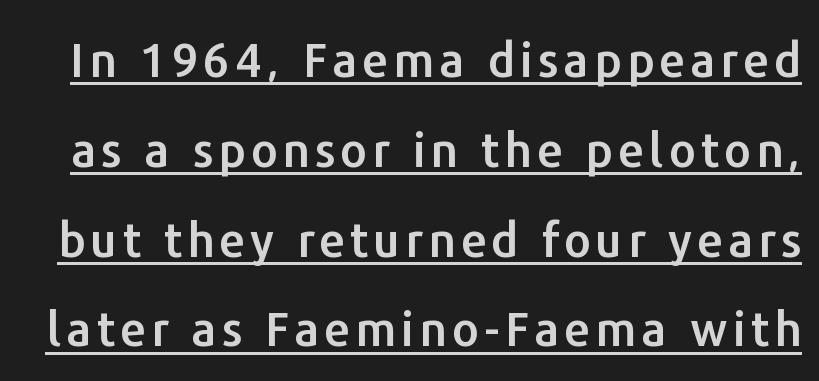
{"serif": "no", "italic": "no", "width": "normal", "stroke_contrast": "low", "x_height": "medium", "monospaced": "no", "underline": "yes", "line_spacing": "loose", "line_spacing_ratio": 1.91, "glyph_px": 47}
